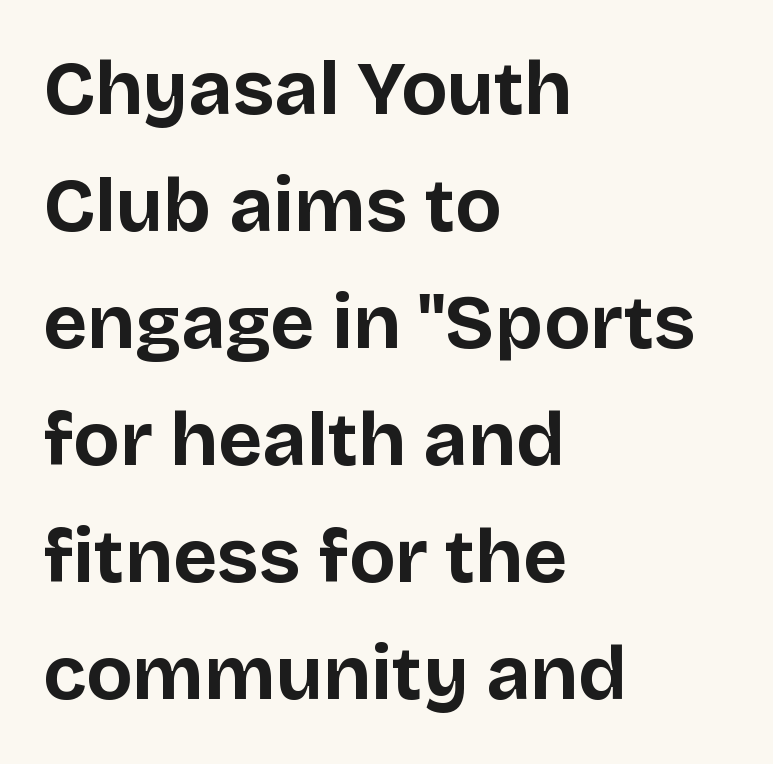
{"serif": "no", "italic": "no", "bold": "yes", "weight": "bold", "width": "normal", "stroke_contrast": "low", "x_height": "large", "monospaced": "no", "underline": "no", "align": "left", "line_spacing": "normal", "line_spacing_ratio": 1.54, "letter_spacing": "normal", "letter_spacing_em": 0.0, "glyph_px": 76}
